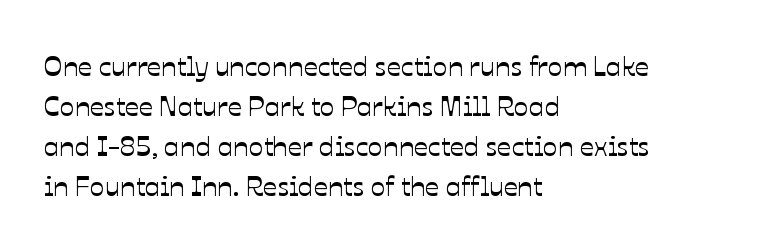
Q: Is the text italic (slanted)? A: No, it is upright.
Q: Is the text underlined? A: No.
Q: How is the paragraph aligned? A: Left-aligned.
Q: Is the spacing between letters normal or unusually wide? A: Normal.
Q: Is the spacing between lines tight, normal or loose? A: Normal.
Q: Width (condensed, normal, or wide)? A: Normal.
Q: Stroke contrast? A: Low.
Q: x-height? A: Medium.
Q: Monospaced? A: No.
